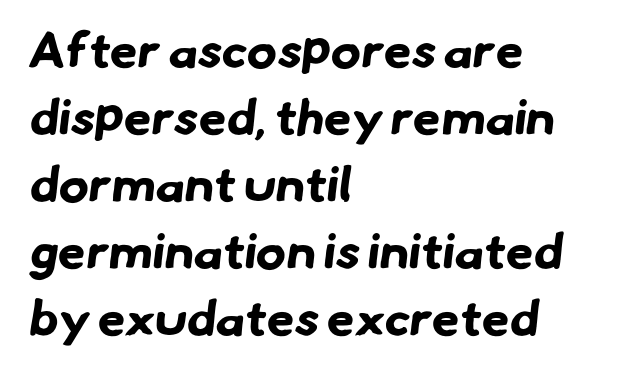
You could not count columns in this text — the font is proportionally spaced. You can tell from the bare stems that sans-serif type was used. The text block is weighted toward the left margin, trailing off unevenly rightward. Spacing between characters is what you'd get straight out of the box. Descender tails drop into unmarked territory. Interline gaps are of average width in this sample.
